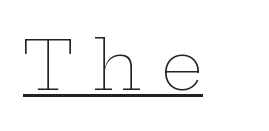
{"italic": "no", "bold": "no", "weight": "thin", "width": "wide", "stroke_contrast": "low", "x_height": "medium", "monospaced": "no", "underline": "yes", "letter_spacing": "wide", "letter_spacing_em": 0.29, "glyph_px": 67}
